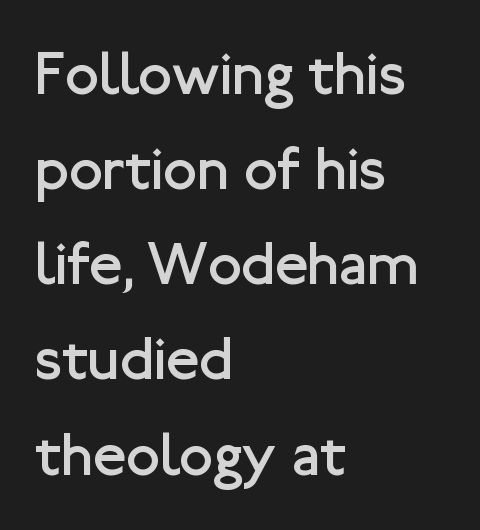
{"serif": "no", "italic": "no", "bold": "no", "weight": "regular", "width": "normal", "stroke_contrast": "low", "x_height": "medium", "monospaced": "no", "underline": "no", "align": "left", "line_spacing": "normal", "line_spacing_ratio": 1.56, "letter_spacing": "normal", "letter_spacing_em": 0.0, "glyph_px": 61}
